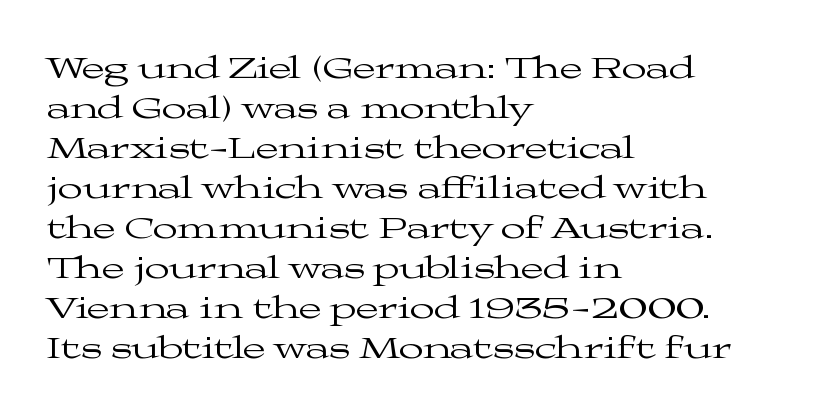
Is this a fixed-width face? No — the glyphs have proportional, varying widths. Each line starts at the same left margin while the right side varies. In terms of letterspacing, this is plain default setting. Upright lettering throughout. Clear beneath every line of the passage.
